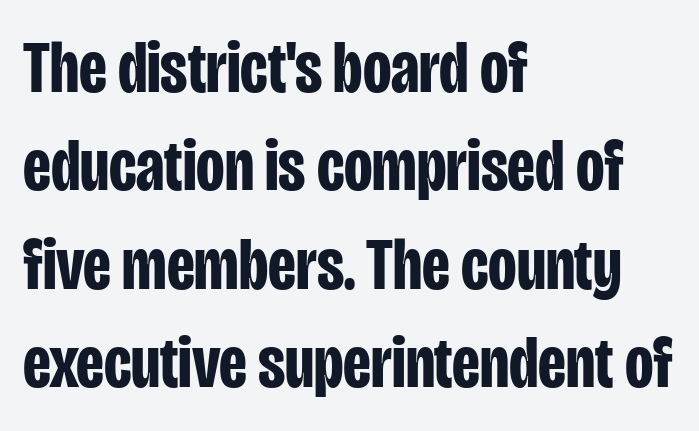
Q: Is the text bold? A: Yes.
Q: Is the text italic (slanted)? A: No, it is upright.
Q: Is the typeface a serif or a sans-serif typeface? A: Sans-serif.
Q: Is the text underlined? A: No.
Q: How is the paragraph aligned? A: Left-aligned.
Q: Is the spacing between letters normal or unusually wide? A: Normal.
Q: Is the spacing between lines tight, normal or loose? A: Normal.
Q: Width (condensed, normal, or wide)? A: Condensed.
Q: Stroke contrast? A: Low.
Q: x-height? A: Large.
Q: Monospaced? A: No.
